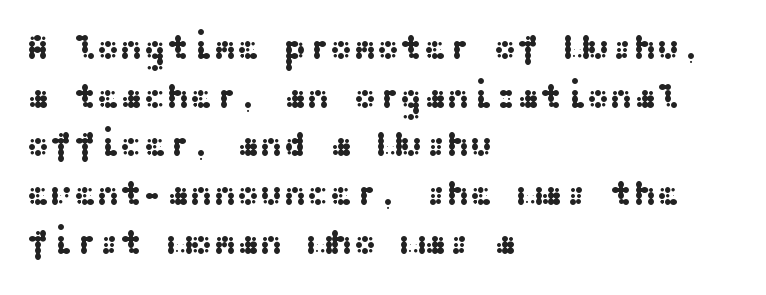
Q: Is the text italic (slanted)? A: No, it is upright.
Q: Is the typeface a serif or a sans-serif typeface? A: Sans-serif.
Q: Is the text underlined? A: No.
Q: How is the paragraph aligned? A: Left-aligned.
Q: Is the spacing between letters normal or unusually wide? A: Normal.
Q: Is the spacing between lines tight, normal or loose? A: Normal.
Q: Width (condensed, normal, or wide)? A: Wide.
Q: Stroke contrast? A: Medium.
Q: x-height? A: Medium.
